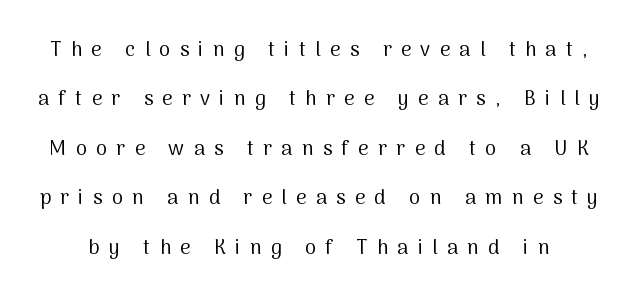
The glyphs are unaccompanied by any horizontal stroke below them. The lines are spread far apart with generous leading. The characters are drawn with everyday or finer stroke widths. When letters stand straight like this, we call the style roman or upright. Look at the tracking — it's clearly loosened, letters drifting apart.
